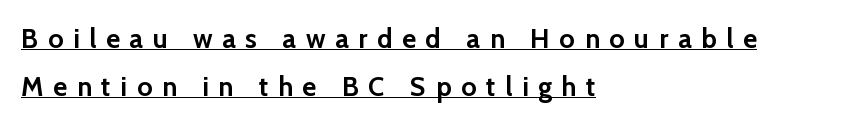
The text block is weighted toward the left margin, trailing off unevenly rightward. Each glyph is drawn with heavy, bold strokes. Underlining? Definitely there. Designer's note — italics off, roman on.
